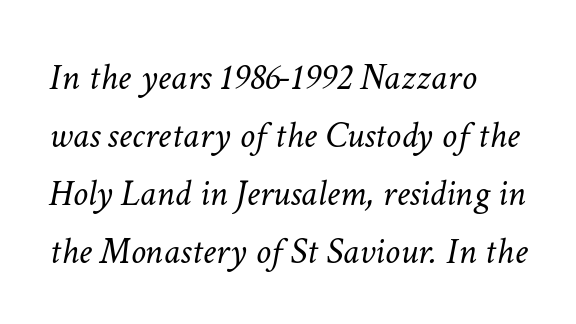
Q: Is the text bold? A: No.
Q: Is the text italic (slanted)? A: Yes, it leans right by about 11 degrees.
Q: Is the text underlined? A: No.
Q: How is the paragraph aligned? A: Left-aligned.
Q: Is the spacing between letters normal or unusually wide? A: Normal.
Q: Is the spacing between lines tight, normal or loose? A: Normal.
Q: Width (condensed, normal, or wide)? A: Normal.
Q: Stroke contrast? A: Low.
Q: x-height? A: Medium.
Q: Monospaced? A: No.
